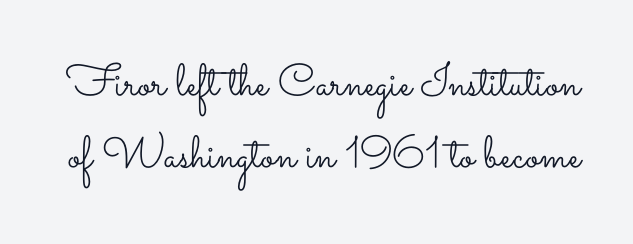
Q: Is the text bold? A: No.
Q: Is the text italic (slanted)? A: Yes.
Q: Is the text underlined? A: No.
Q: Is the spacing between letters normal or unusually wide? A: Normal.
Q: Is the spacing between lines tight, normal or loose? A: Normal.
Q: Width (condensed, normal, or wide)? A: Wide.
Q: Stroke contrast? A: Low.
Q: x-height? A: Small.
Q: Monospaced? A: No.
